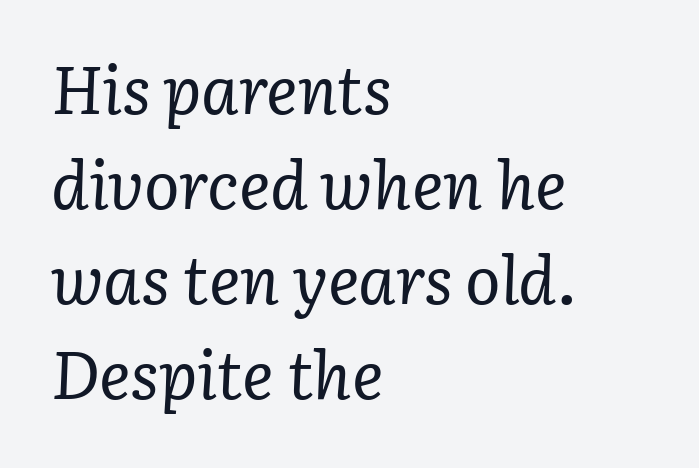
Q: Is the text bold? A: No.
Q: Is the text italic (slanted)? A: Yes, it leans right by about 3 degrees.
Q: Is the typeface a serif or a sans-serif typeface? A: Serif.
Q: Is the text underlined? A: No.
Q: How is the paragraph aligned? A: Left-aligned.
Q: Is the spacing between letters normal or unusually wide? A: Normal.
Q: Is the spacing between lines tight, normal or loose? A: Normal.
Q: Width (condensed, normal, or wide)? A: Normal.
Q: Stroke contrast? A: Low.
Q: x-height? A: Medium.
Q: Monospaced? A: No.
